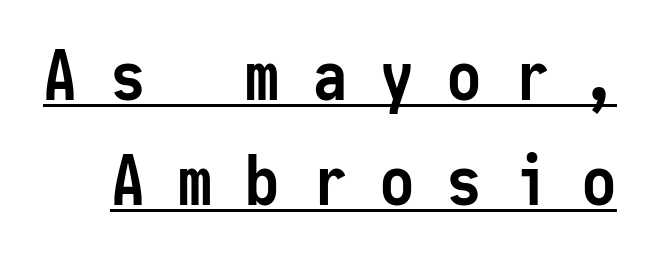
The image shows 68 px semibold, condensed sans-serif type, upright, monospaced; set normal line spacing (1.55x), unusually wide letter spacing (+0.49 em), underlined; low stroke contrast and a medium x-height.
